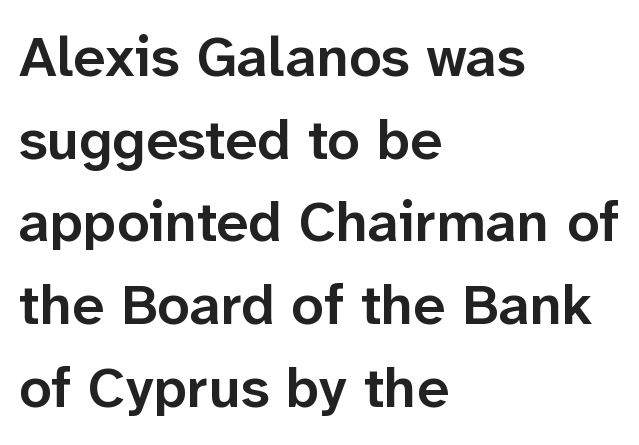
Q: Is the text bold? A: Semi-bold.
Q: Is the text italic (slanted)? A: No, it is upright.
Q: Is the typeface a serif or a sans-serif typeface? A: Sans-serif.
Q: Is the text underlined? A: No.
Q: How is the paragraph aligned? A: Left-aligned.
Q: Is the spacing between letters normal or unusually wide? A: Normal.
Q: Is the spacing between lines tight, normal or loose? A: Normal.
Q: Width (condensed, normal, or wide)? A: Normal.
Q: Stroke contrast? A: Low.
Q: x-height? A: Medium.
Q: Monospaced? A: No.
